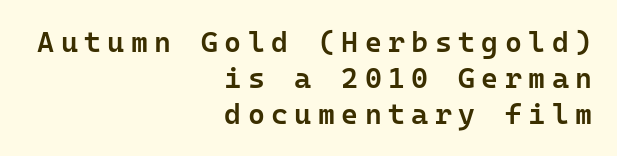
The image shows 29 px semibold sans-serif type, upright, monospaced; set right-aligned, line spacing 1.24x, unusually wide letter spacing (+0.22 em), not underlined; low stroke contrast and a medium x-height.
